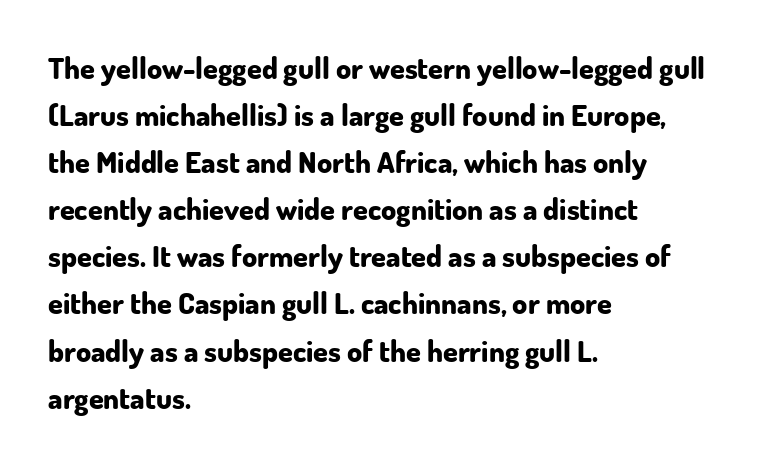
The image shows 30 px bold sans-serif type, upright; set left-aligned, normal line spacing (1.57x), normal letter spacing, not underlined; low stroke contrast and a small x-height.
